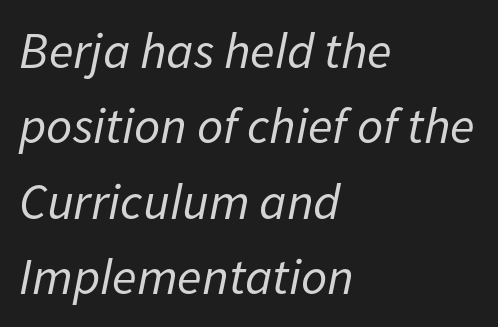
The image shows 51 px regular-weight type, italic (leaning right); set left-aligned, normal line spacing (1.48x), normal letter spacing, not underlined; low stroke contrast and a medium x-height.
